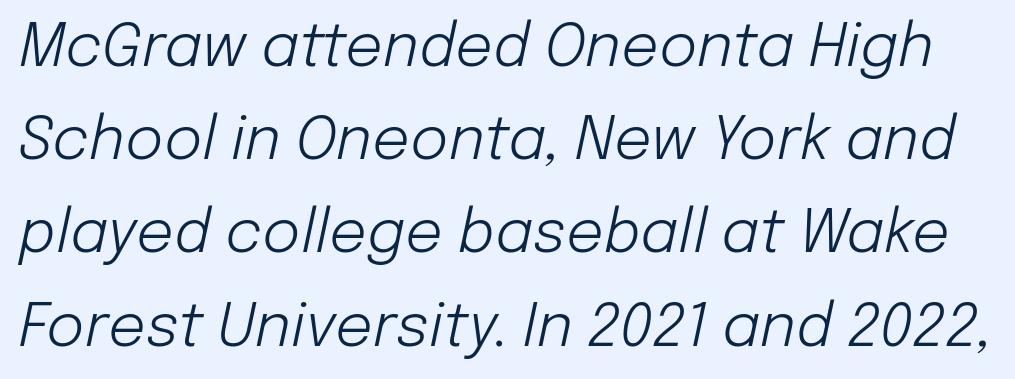
The image shows 59 px light type, italic (leaning right); set normal line spacing (1.58x), normal letter spacing, not underlined; low stroke contrast and a medium x-height.
